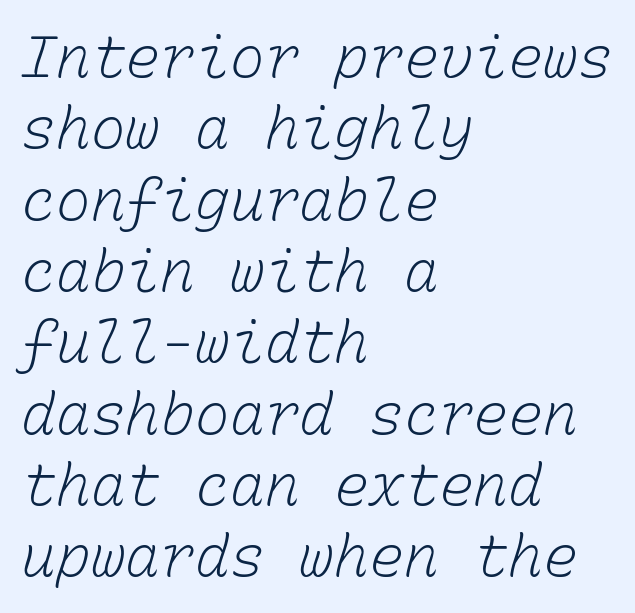
Q: Is the text bold? A: No.
Q: Is the text underlined? A: No.
Q: How is the paragraph aligned? A: Left-aligned.
Q: Is the spacing between letters normal or unusually wide? A: Normal.
Q: Width (condensed, normal, or wide)? A: Normal.
Q: Stroke contrast? A: Low.
Q: x-height? A: Medium.
Q: Monospaced? A: Yes.
